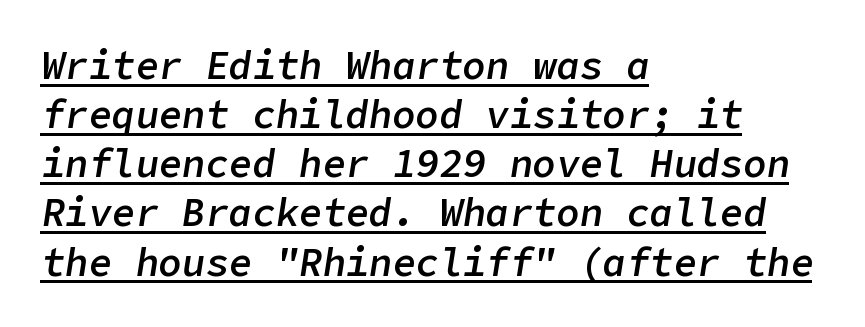
The image shows 39 px semibold type, italic (leaning right); set left-aligned, normal line spacing (1.26x), normal letter spacing, underlined; low stroke contrast and a medium x-height.
